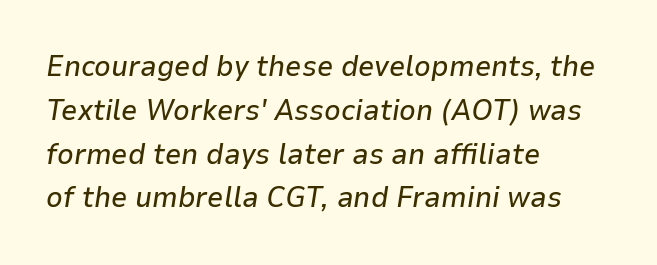
{"italic": "yes", "lean": "right", "slant_degrees": 9, "width": "normal", "stroke_contrast": "low", "x_height": "medium", "monospaced": "no", "underline": "no", "align": "left", "line_spacing": "normal", "line_spacing_ratio": 1.51, "letter_spacing": "normal", "letter_spacing_em": 0.0, "glyph_px": 29}
